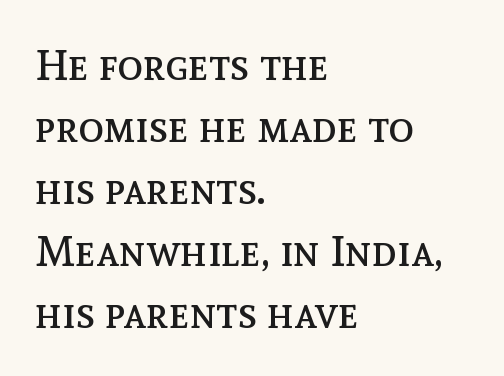
The image shows 43 px regular-weight type, upright; set left-aligned, normal line spacing (1.44x), normal letter spacing, not underlined; a medium x-height.
